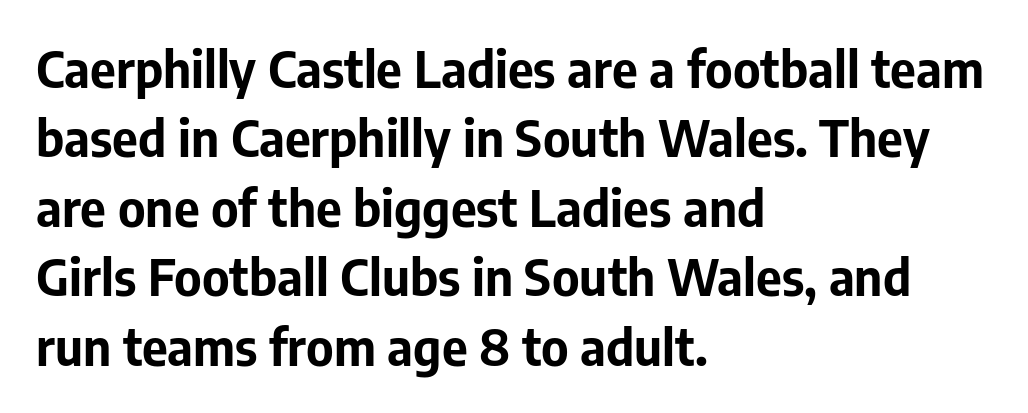
Designer's note — italics off, roman on. This sample uses plain, unmodified letter spacing. This sample uses a sans-serif face. The setting favours the left margin, as ordinary paragraphs usually do.
